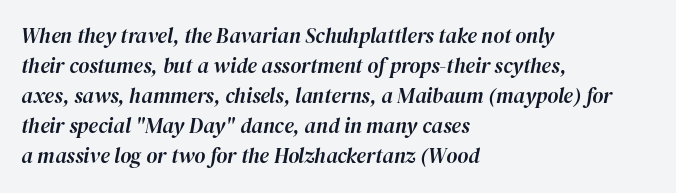
Q: Is the text italic (slanted)? A: Yes, it leans right by about 12 degrees.
Q: Is the text underlined? A: No.
Q: How is the paragraph aligned? A: Left-aligned.
Q: Is the spacing between letters normal or unusually wide? A: Normal.
Q: Is the spacing between lines tight, normal or loose? A: Normal.
